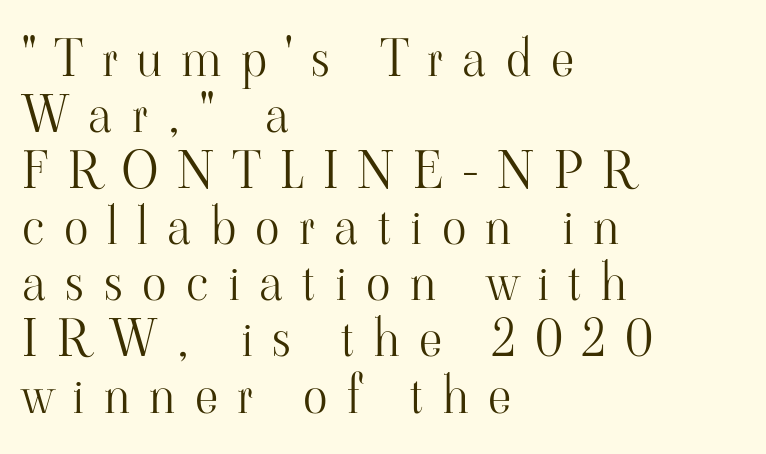
{"serif": "yes", "italic": "no", "bold": "no", "weight": "light", "width": "normal", "stroke_contrast": "high", "x_height": "small", "monospaced": "no", "underline": "no", "align": "left", "line_spacing": "tight", "line_spacing_ratio": 1.1, "letter_spacing": "wide", "letter_spacing_em": 0.38, "glyph_px": 51}
